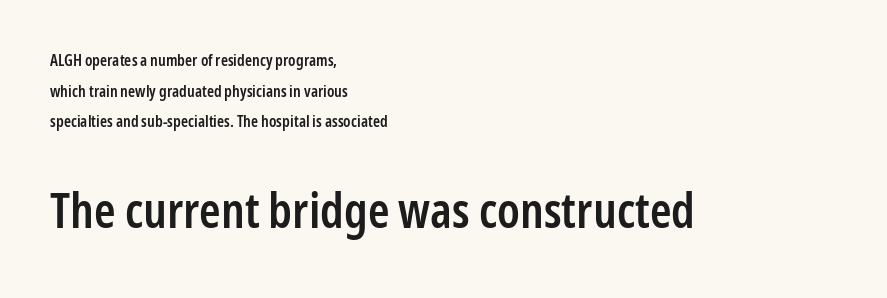
Designer's note — italics off, roman on. Does the type have serifs? No, each stem ends abruptly. Notice the strokes are somewhat thickened but not fully heavy: this is a semibold. Which of the two is more prominent by size? The second, at the bottom. Is this a fixed-width face? No — the glyphs have proportional, varying widths.
